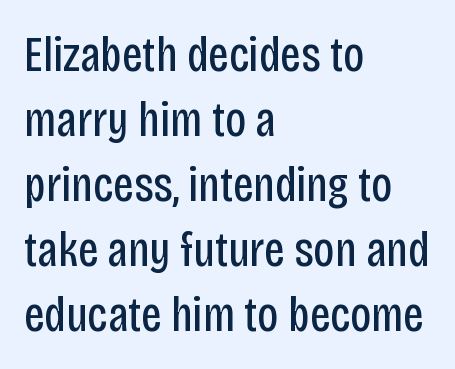
{"serif": "no", "italic": "no", "bold": "no", "weight": "regular", "width": "condensed", "stroke_contrast": "low", "x_height": "large", "monospaced": "no", "underline": "no", "align": "left", "line_spacing": "normal", "line_spacing_ratio": 1.3, "letter_spacing": "normal", "letter_spacing_em": 0.0, "glyph_px": 50}
